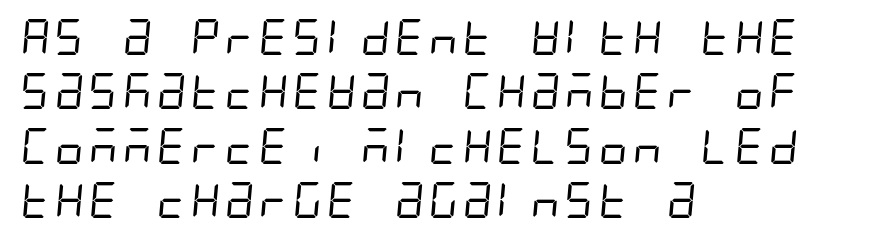
Does the leading feel generous? No, just average. Plain, unruled lines of type. This rendering leaves character spacing at its baseline value. Serifs: no, the terminals of the letterforms are clean. The lines are quadded left.
